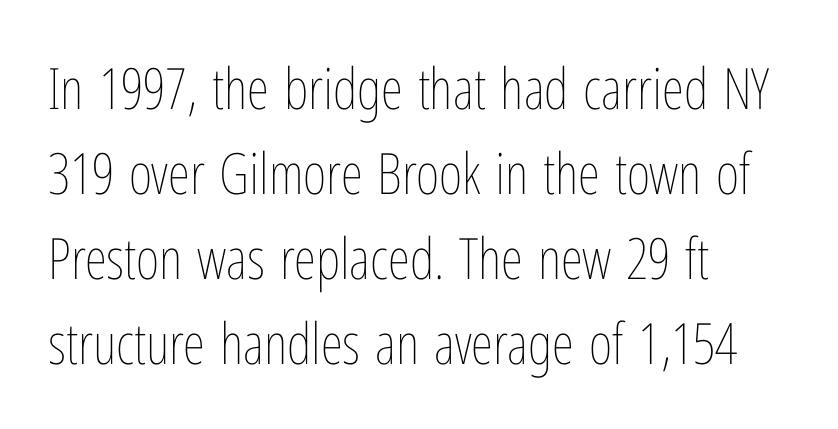
{"italic": "no", "bold": "no", "weight": "thin", "width": "condensed", "stroke_contrast": "low", "x_height": "medium", "monospaced": "no", "underline": "no", "align": "left", "line_spacing": "normal", "line_spacing_ratio": 1.49, "letter_spacing": "normal", "letter_spacing_em": 0.0, "glyph_px": 57}
